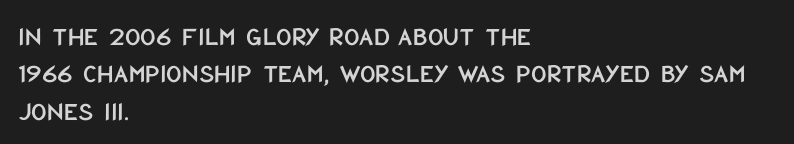
The image shows 27 px text type, upright; set left-aligned, normal line spacing (1.38x), normal letter spacing, not underlined.
